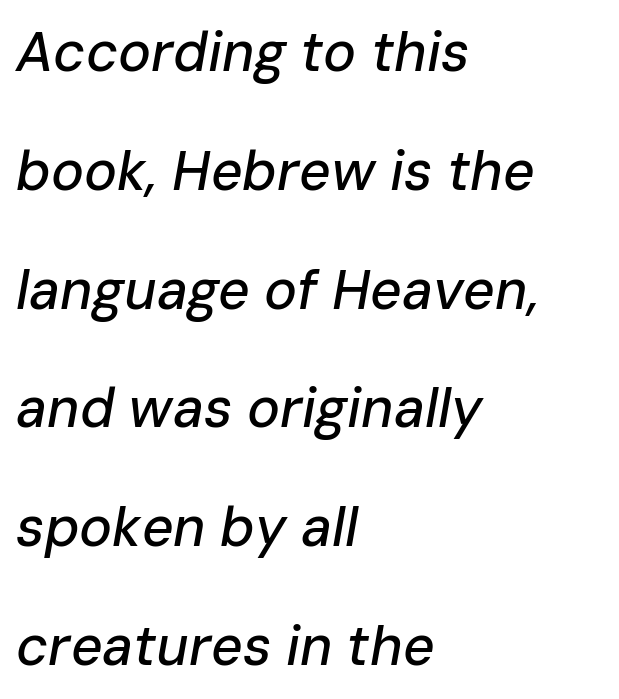
{"italic": "yes", "lean": "right", "slant_degrees": 10, "width": "normal", "stroke_contrast": "low", "x_height": "medium", "monospaced": "no", "underline": "no", "align": "left", "line_spacing": "loose", "line_spacing_ratio": 2.16, "letter_spacing": "normal", "letter_spacing_em": 0.0, "glyph_px": 55}
